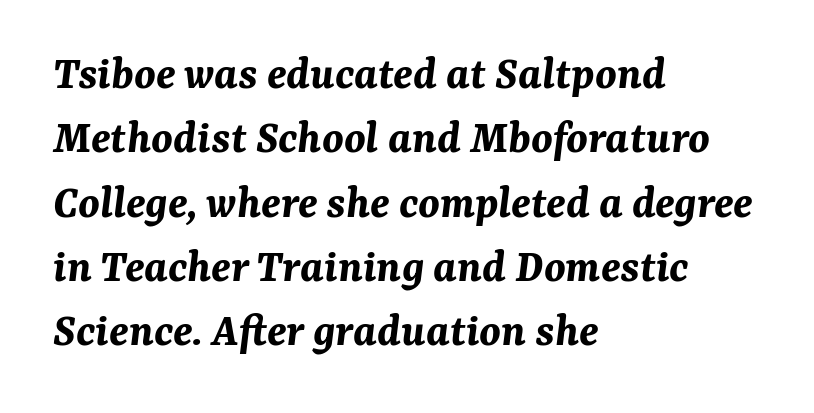
Q: Is the text bold? A: Yes.
Q: Is the text italic (slanted)? A: Yes, it leans right by about 7 degrees.
Q: Is the text underlined? A: No.
Q: How is the paragraph aligned? A: Left-aligned.
Q: Is the spacing between letters normal or unusually wide? A: Normal.
Q: Is the spacing between lines tight, normal or loose? A: Normal.
Q: Width (condensed, normal, or wide)? A: Normal.
Q: Stroke contrast? A: Medium.
Q: x-height? A: Medium.
Q: Monospaced? A: No.
